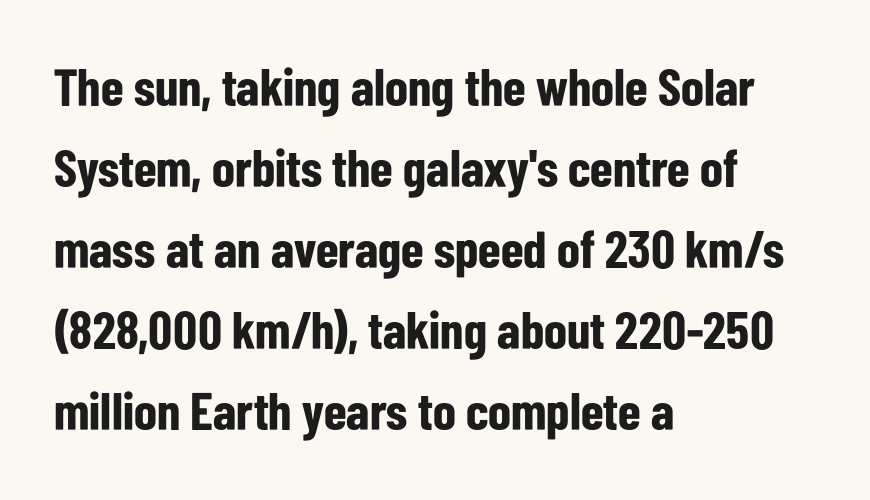
Q: Is the text bold? A: Yes.
Q: Is the text italic (slanted)? A: No, it is upright.
Q: Is the typeface a serif or a sans-serif typeface? A: Sans-serif.
Q: Is the text underlined? A: No.
Q: How is the paragraph aligned? A: Left-aligned.
Q: Is the spacing between letters normal or unusually wide? A: Normal.
Q: Is the spacing between lines tight, normal or loose? A: Normal.
Q: Width (condensed, normal, or wide)? A: Condensed.
Q: Stroke contrast? A: Low.
Q: x-height? A: Medium.
Q: Monospaced? A: No.
